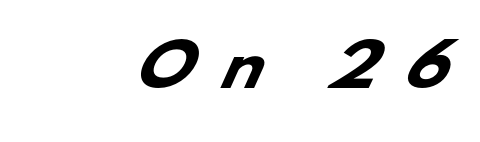
The image shows 57 px heavy, wide sans-serif type; set unusually wide letter spacing (+0.48 em), not underlined; low stroke contrast and a small x-height.
